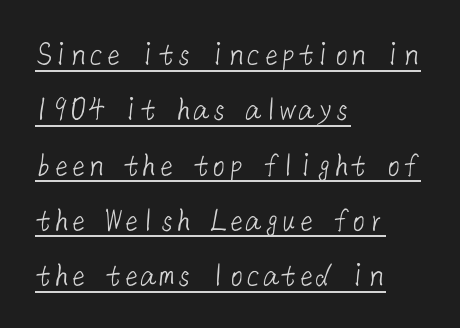
Each letter's strokes conclude bluntly, with no projecting serifs. These glyphs show unthickened strokes, regular width or finer. The lines in this sample share a left origin and differ only in where they stop. Vertical spacing — default. Underline: present.
